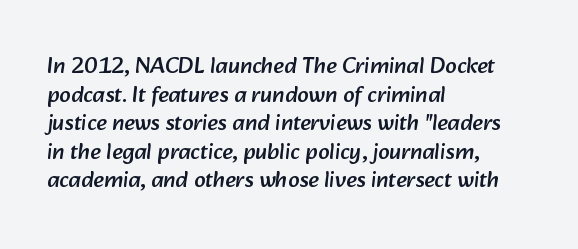
The image shows 23 px text type; set left-aligned, line spacing 1.24x, normal letter spacing, not underlined.
